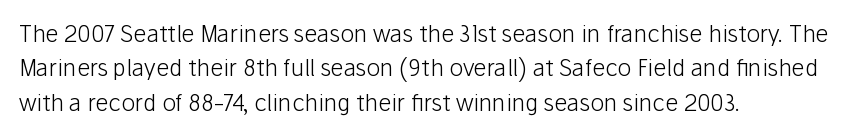
{"italic": "no", "bold": "no", "underline": "no", "align": "left", "line_spacing": "normal", "line_spacing_ratio": 1.49, "letter_spacing": "normal", "letter_spacing_em": 0.0, "glyph_px": 23}
